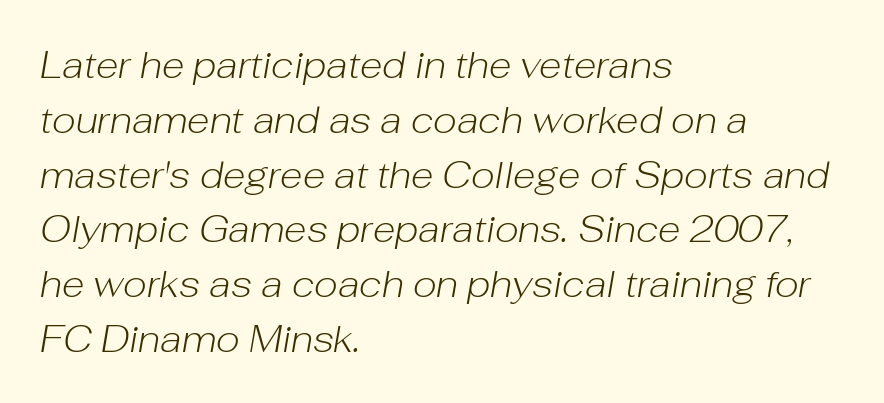
The image shows 37 px light type, italic (leaning right); set left-aligned, normal line spacing (1.48x), normal letter spacing, not underlined; low stroke contrast and a medium x-height.
